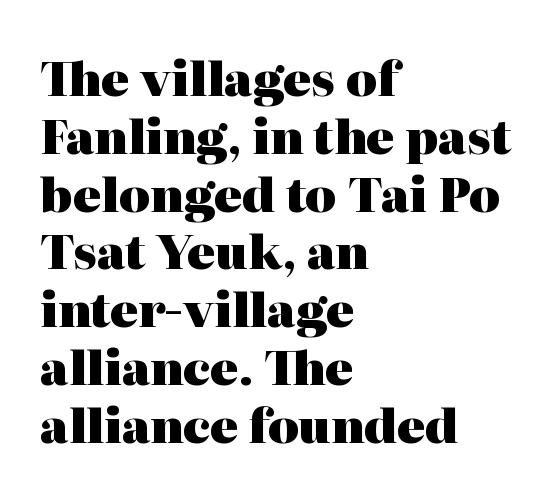
The image shows 47 px heavy serif type, upright; set left-aligned, line spacing 1.23x, normal letter spacing, not underlined; high stroke contrast and a medium x-height.
